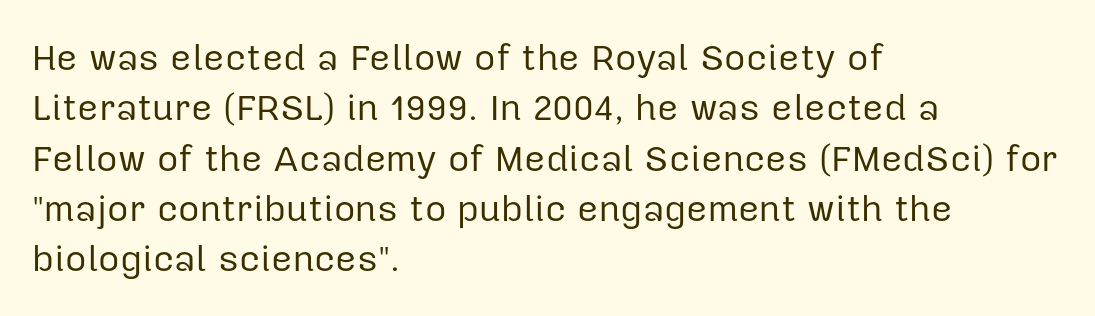
Q: Is the text bold? A: No.
Q: Is the text italic (slanted)? A: No, it is upright.
Q: Is the typeface a serif or a sans-serif typeface? A: Sans-serif.
Q: Is the text underlined? A: No.
Q: How is the paragraph aligned? A: Left-aligned.
Q: Is the spacing between letters normal or unusually wide? A: Normal.
Q: Is the spacing between lines tight, normal or loose? A: Normal.
Q: Width (condensed, normal, or wide)? A: Normal.
Q: Stroke contrast? A: Low.
Q: x-height? A: Medium.
Q: Monospaced? A: No.
